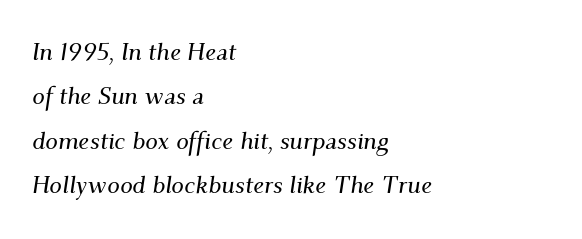
{"italic": "yes", "lean": "right", "slant_degrees": 9, "underline": "no", "align": "left", "line_spacing_ratio": 1.78, "letter_spacing": "normal", "letter_spacing_em": 0.0, "glyph_px": 25}
